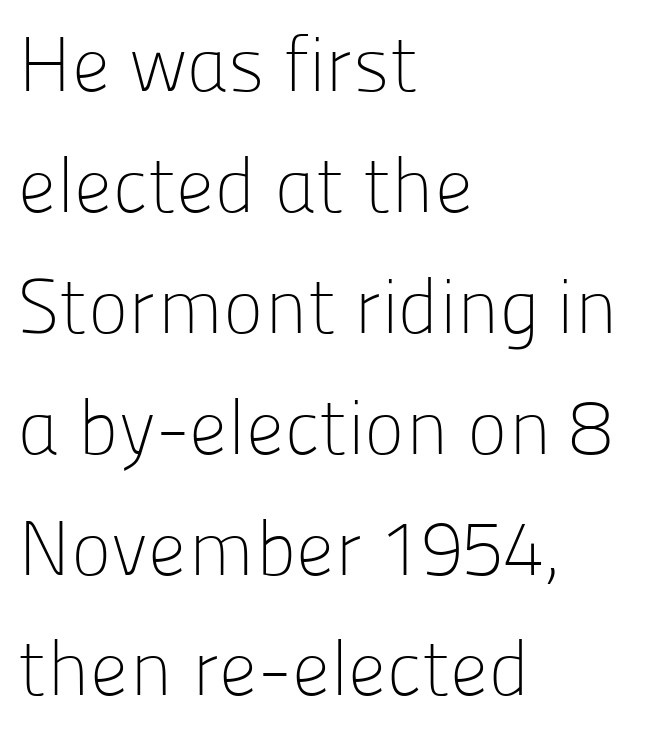
The image shows 77 px light sans-serif type, upright; set left-aligned, normal line spacing (1.57x), normal letter spacing, not underlined; low stroke contrast and a medium x-height.
